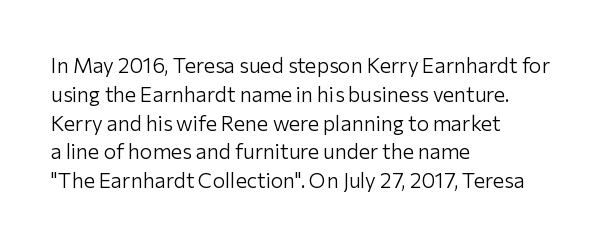
Q: Is the text bold? A: No.
Q: Is the text italic (slanted)? A: No, it is upright.
Q: Is the text underlined? A: No.
Q: How is the paragraph aligned? A: Left-aligned.
Q: Is the spacing between letters normal or unusually wide? A: Normal.
Q: Is the spacing between lines tight, normal or loose? A: Normal.
